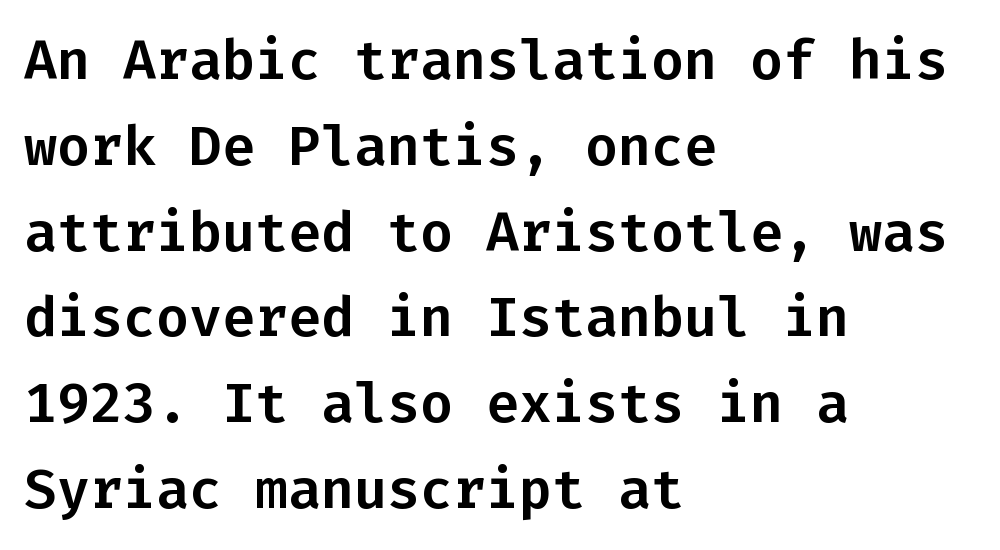
{"serif": "no", "italic": "no", "width": "normal", "stroke_contrast": "low", "x_height": "medium", "monospaced": "yes", "underline": "no", "align": "left", "line_spacing": "normal", "line_spacing_ratio": 1.56, "letter_spacing": "normal", "letter_spacing_em": 0.0, "glyph_px": 55}
